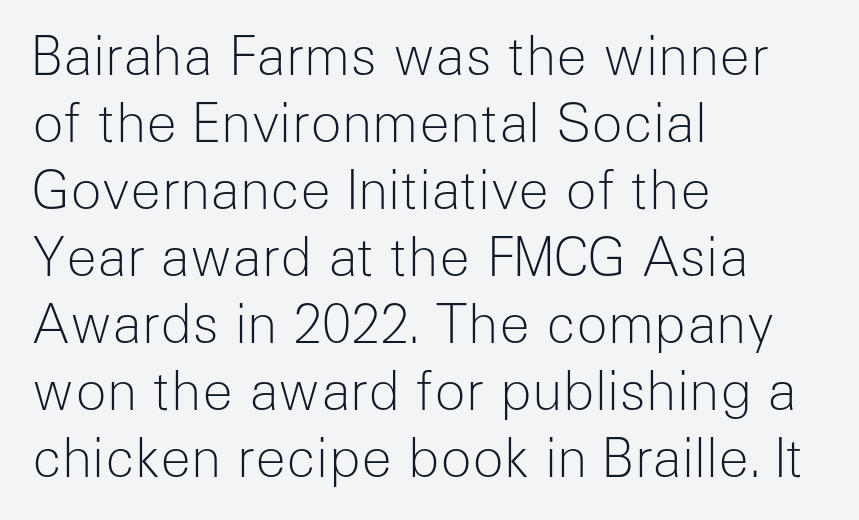
{"serif": "no", "italic": "no", "bold": "no", "weight": "light", "width": "normal", "stroke_contrast": "low", "x_height": "medium", "monospaced": "no", "underline": "no", "align": "left", "line_spacing": "normal", "line_spacing_ratio": 1.29, "letter_spacing": "normal", "letter_spacing_em": 0.0, "glyph_px": 52}
